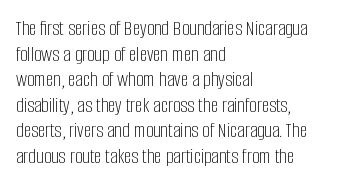
Q: Is the text bold? A: No.
Q: Is the text italic (slanted)? A: No, it is upright.
Q: Is the text underlined? A: No.
Q: How is the paragraph aligned? A: Left-aligned.
Q: Is the spacing between letters normal or unusually wide? A: Normal.
